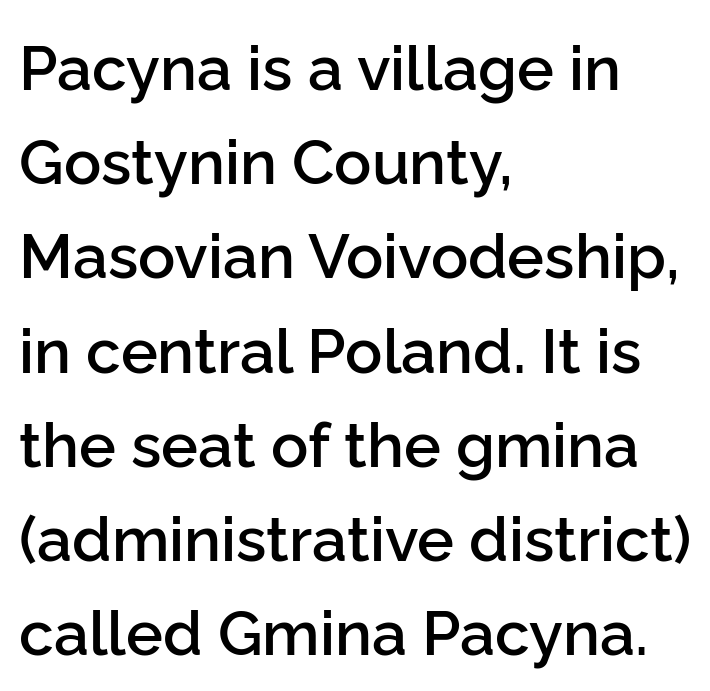
Q: Is the text bold? A: Semi-bold.
Q: Is the text italic (slanted)? A: No, it is upright.
Q: Is the typeface a serif or a sans-serif typeface? A: Sans-serif.
Q: Is the text underlined? A: No.
Q: How is the paragraph aligned? A: Left-aligned.
Q: Is the spacing between letters normal or unusually wide? A: Normal.
Q: Is the spacing between lines tight, normal or loose? A: Normal.
Q: Width (condensed, normal, or wide)? A: Normal.
Q: Stroke contrast? A: Low.
Q: x-height? A: Medium.
Q: Monospaced? A: No.
